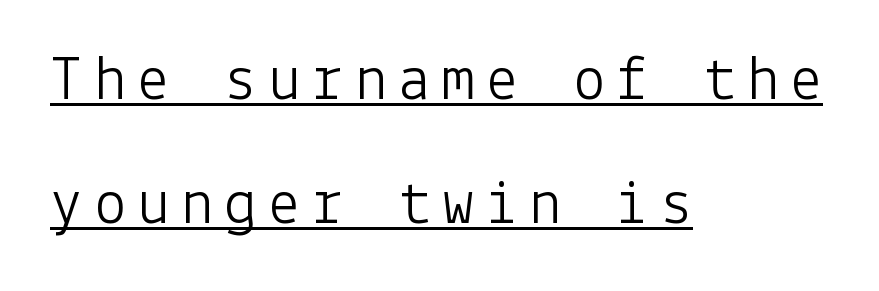
The paragraph shown leans on its left margin. What decoration does the sample have? An underline. Characters remain perfectly vertical along every line. Type style note: lacks serifs.
